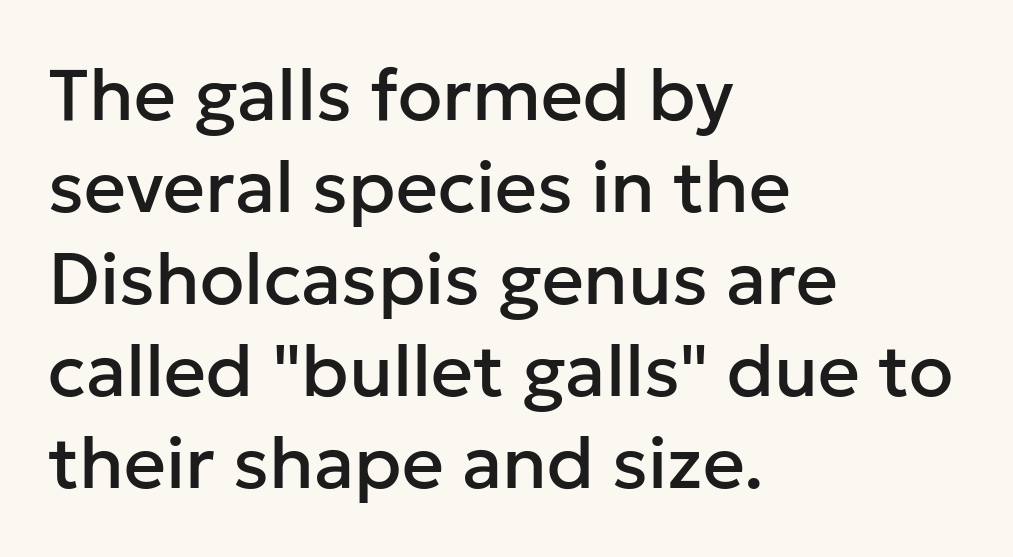
{"serif": "no", "italic": "no", "width": "normal", "stroke_contrast": "low", "x_height": "medium", "monospaced": "no", "underline": "no", "align": "left", "line_spacing": "normal", "line_spacing_ratio": 1.26, "letter_spacing": "normal", "letter_spacing_em": 0.0, "glyph_px": 73}
